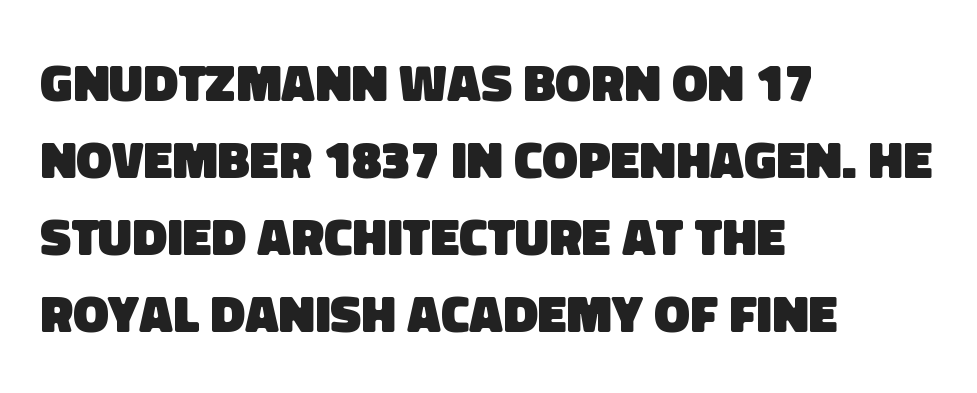
Descender tails drop into unmarked territory. The typesetter chose a ragged-right arrangement here. The passage shown is emphatically bold. Caption: standard tracking, unaltered.
